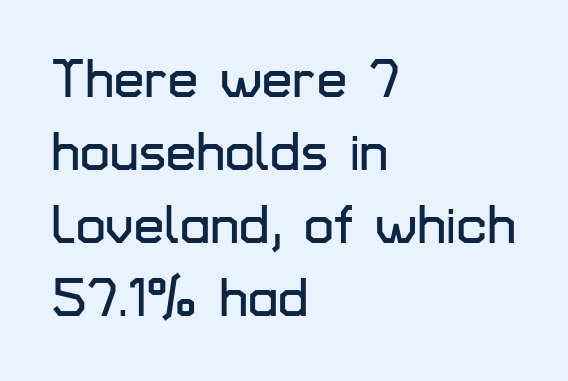
Q: Is the text italic (slanted)? A: No, it is upright.
Q: Is the typeface a serif or a sans-serif typeface? A: Sans-serif.
Q: Is the text underlined? A: No.
Q: How is the paragraph aligned? A: Left-aligned.
Q: Is the spacing between letters normal or unusually wide? A: Normal.
Q: Is the spacing between lines tight, normal or loose? A: Normal.
Q: Width (condensed, normal, or wide)? A: Normal.
Q: Stroke contrast? A: Low.
Q: x-height? A: Medium.
Q: Monospaced? A: No.
